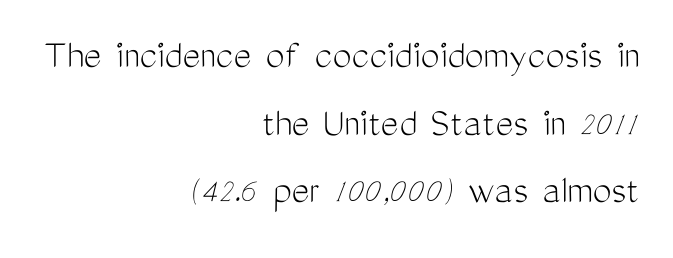
Q: Is the text bold? A: No.
Q: Is the text italic (slanted)? A: No, it is upright.
Q: Is the typeface a serif or a sans-serif typeface? A: Sans-serif.
Q: Is the text underlined? A: No.
Q: How is the paragraph aligned? A: Right-aligned.
Q: Is the spacing between letters normal or unusually wide? A: Normal.
Q: Is the spacing between lines tight, normal or loose? A: Normal.
Q: Width (condensed, normal, or wide)? A: Condensed.
Q: Stroke contrast? A: Medium.
Q: x-height? A: Medium.
Q: Monospaced? A: No.
